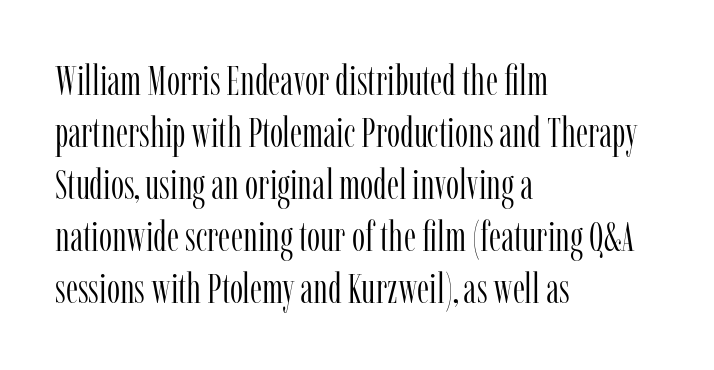
The image shows 42 px light, condensed serif type, upright; set left-aligned, line spacing 1.24x, normal letter spacing, not underlined; low stroke contrast and a medium x-height.
